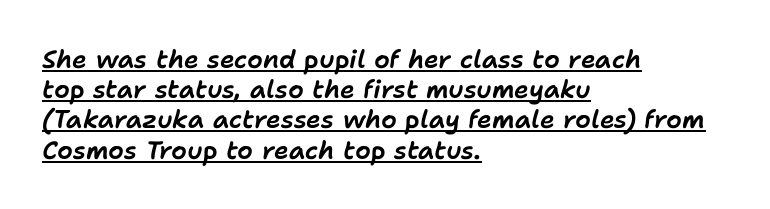
Q: Is the text italic (slanted)? A: Yes, it leans right by about 11 degrees.
Q: Is the text underlined? A: Yes.
Q: How is the paragraph aligned? A: Left-aligned.
Q: Is the spacing between letters normal or unusually wide? A: Normal.
